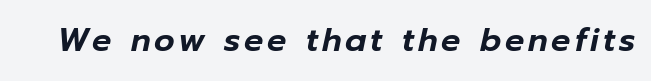
{"italic": "yes", "lean": "right", "slant_degrees": 12, "width": "normal", "stroke_contrast": "low", "x_height": "medium", "monospaced": "no", "underline": "no", "glyph_px": 32}
